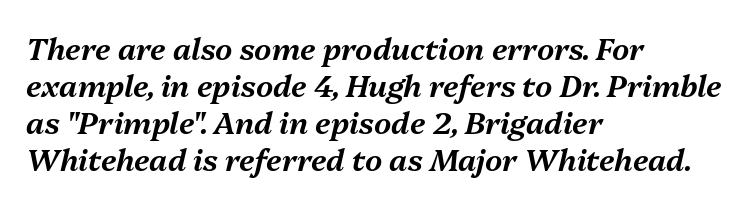
Think of a printed novel: that variable character pitch is what you see here. The lettering tilts uniformly, giving the passage an italic look. Words appear dense and cohesive because spacing is normal. Only glyphs here, with clear space below each row.
